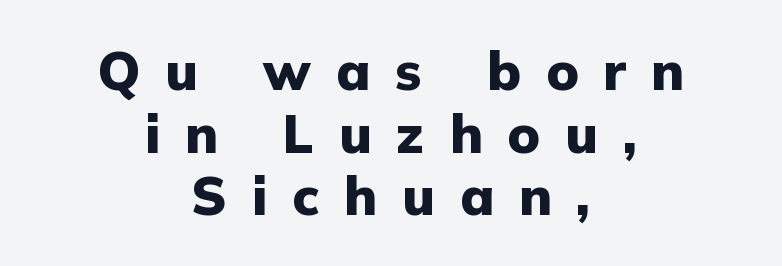
The image shows 53 px heavy sans-serif type, upright; set centered, line spacing 1.18x, unusually wide letter spacing (+0.47 em), not underlined; low stroke contrast and a medium x-height.
